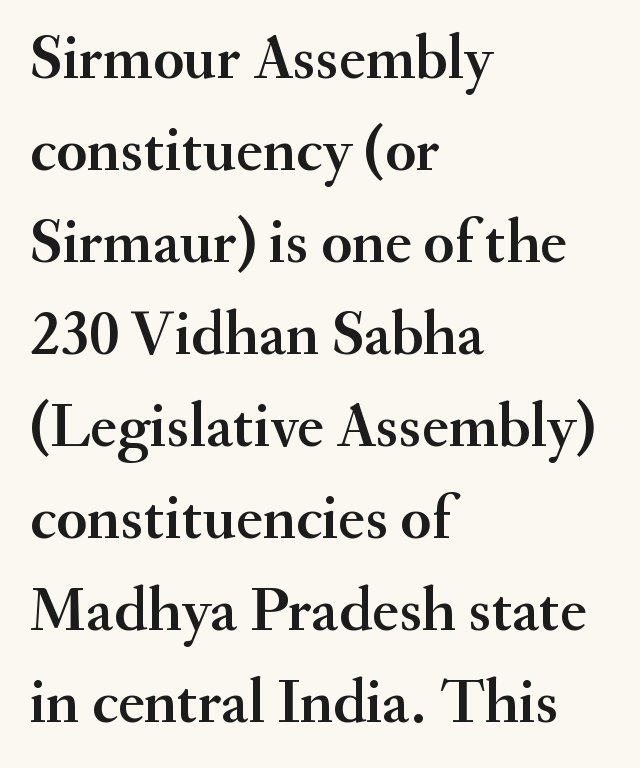
Descender tails drop into unmarked territory. This rendering leaves character spacing at its baseline value. This sample has the flowing, uneven cadence of proportional lettering. Summary of vertical rhythm: regular, with standard interline spacing. Is the block centered? No — it sits flush against the left margin. Examine the stroke ends and you'll spot serifs.
